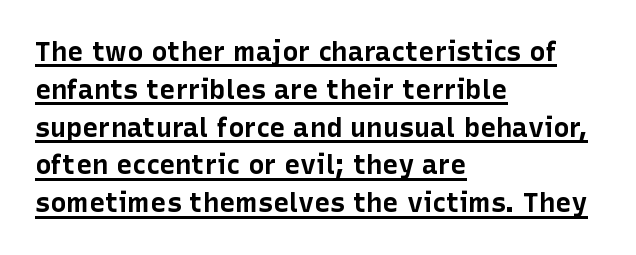
{"italic": "no", "bold": "yes", "underline": "yes", "align": "left", "line_spacing": "normal", "line_spacing_ratio": 1.4, "letter_spacing": "normal", "letter_spacing_em": 0.0, "glyph_px": 27}
